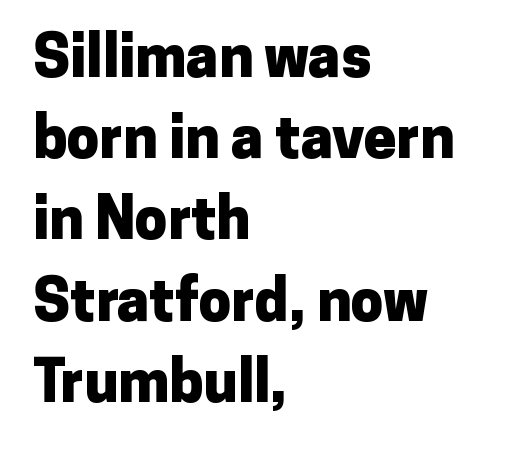
Standard letterfit; no display-style spreading of the glyphs. The gap between lines stays unmarked. Emphasis by weight is at full strength: bold. The paragraph shown leans on its left margin.
